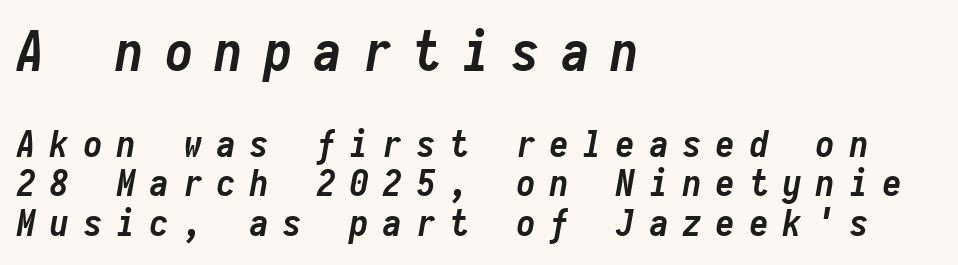
The image shows 55 px semibold, condensed type, italic (leaning right), monospaced; set left-aligned, tight line spacing (1.07x), unusually wide letter spacing (+0.4 em), not underlined; the first (top) block is 1.49x larger; low stroke contrast and a medium x-height.
